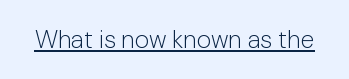
The letterforms sit at book weight or below. Posture: upright roman. Here the glyphs are tracked normally, forming tight word shapes. The words here are underlined.
